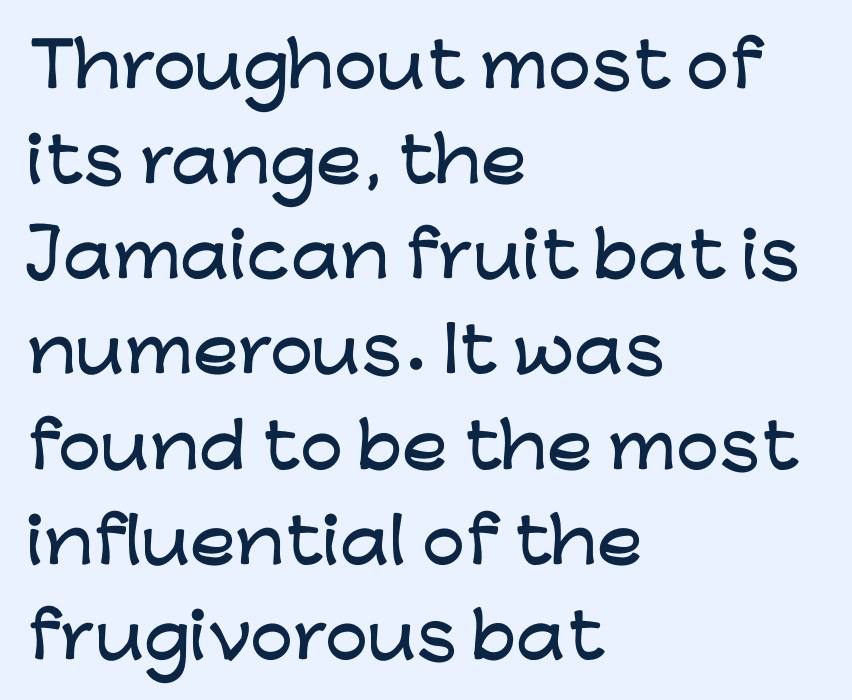
Teacher's note: observe the even left margin — that is flush-left alignment. A normal amount of white space separates one row of letters from the next. This rendering leaves character spacing at its baseline value. Anything drawn beneath the words? Only blank space. Each letter's strokes conclude bluntly, with no projecting serifs.
